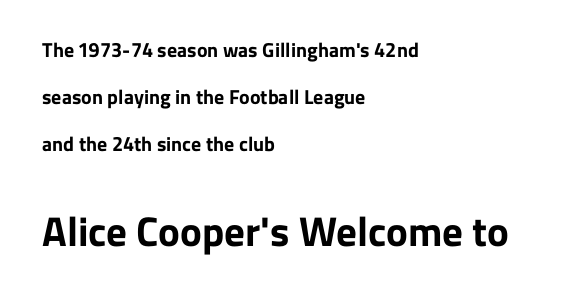
{"serif": "no", "italic": "no", "bold": "yes", "weight": "bold", "width": "normal", "stroke_contrast": "low", "x_height": "medium", "monospaced": "no", "underline": "no", "align": "left", "line_spacing": "loose", "line_spacing_ratio": 2.36, "letter_spacing": "normal", "letter_spacing_em": 0.0, "larger_block": "second", "size_ratio": 2.05, "glyph_px": 41}
